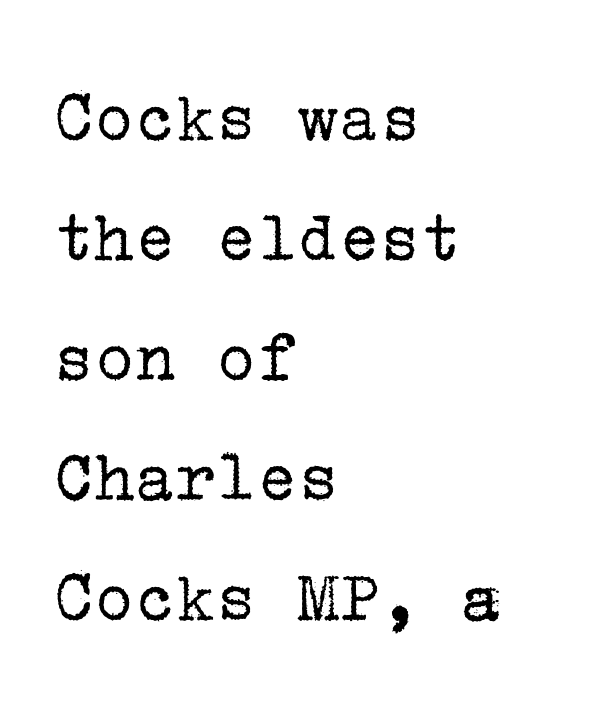
Q: Is the text bold? A: No.
Q: Is the text italic (slanted)? A: No, it is upright.
Q: Is the typeface a serif or a sans-serif typeface? A: Serif.
Q: Is the text underlined? A: No.
Q: How is the paragraph aligned? A: Left-aligned.
Q: Is the spacing between letters normal or unusually wide? A: Normal.
Q: Is the spacing between lines tight, normal or loose? A: Normal.
Q: Width (condensed, normal, or wide)? A: Normal.
Q: Stroke contrast? A: Low.
Q: x-height? A: Medium.
